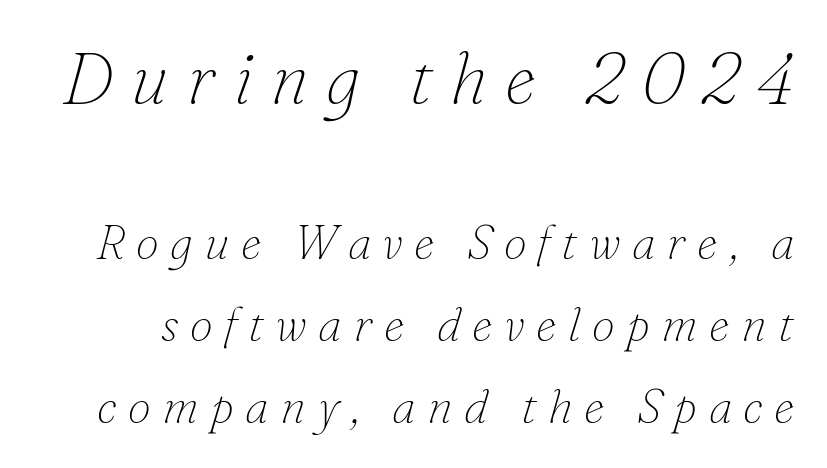
The specimen reads as italic at a glance. The earlier block is typeset at a bigger size than the later block. These lines are rendered in a variable-pitch font. Tracking here is generous; glyphs stand well apart from one another.
